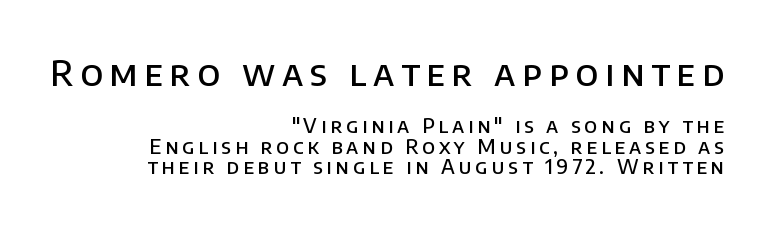
Q: Is the text bold? A: Semi-bold.
Q: Is the text italic (slanted)? A: No, it is upright.
Q: Is the typeface a serif or a sans-serif typeface? A: Sans-serif.
Q: Is the text underlined? A: No.
Q: How is the paragraph aligned? A: Right-aligned.
Q: Is the spacing between lines tight, normal or loose? A: Tight.
Q: Which block of text is set in a larger size, the first (top) or the second (bottom)? A: The first (top) one.
Q: Width (condensed, normal, or wide)? A: Normal.
Q: Stroke contrast? A: Low.
Q: x-height? A: Large.
Q: Monospaced? A: No.
